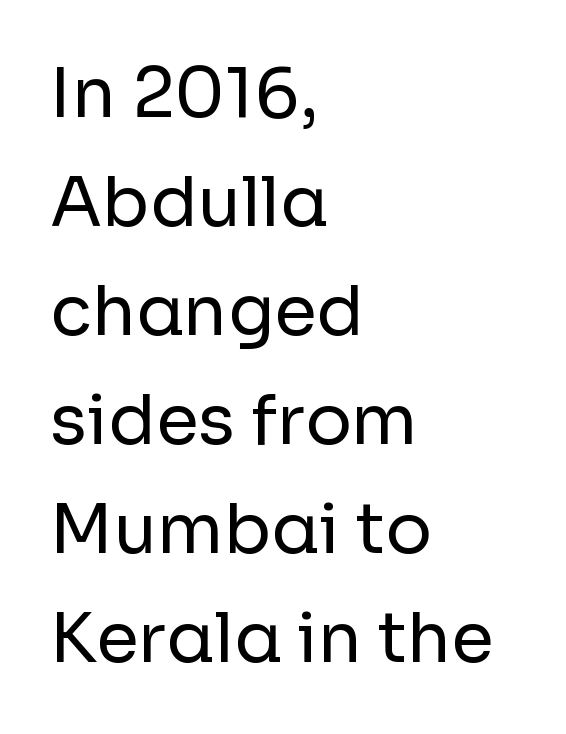
The image shows 69 px regular-weight sans-serif type, upright; set left-aligned, normal line spacing (1.58x), normal letter spacing, not underlined; low stroke contrast and a medium x-height.
